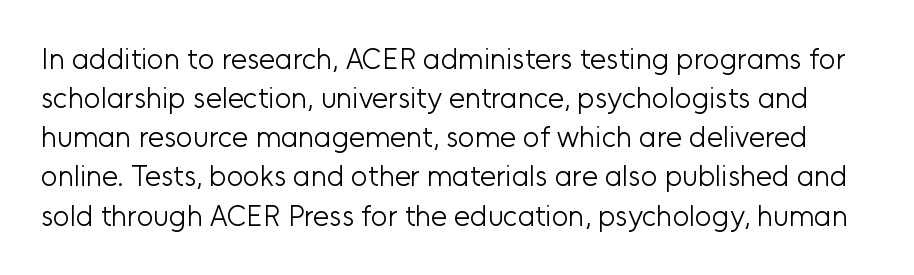
{"serif": "no", "italic": "no", "bold": "no", "weight": "light", "width": "normal", "stroke_contrast": "low", "x_height": "medium", "monospaced": "no", "underline": "no", "line_spacing": "normal", "line_spacing_ratio": 1.35, "letter_spacing": "normal", "letter_spacing_em": 0.0, "glyph_px": 29}
